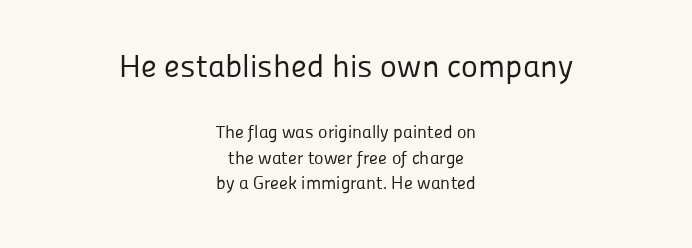
Q: Is the text bold? A: No.
Q: Is the text italic (slanted)? A: No, it is upright.
Q: Is the typeface a serif or a sans-serif typeface? A: Sans-serif.
Q: Is the text underlined? A: No.
Q: How is the paragraph aligned? A: Centered.
Q: Is the spacing between letters normal or unusually wide? A: Normal.
Q: Is the spacing between lines tight, normal or loose? A: Normal.
Q: Which block of text is set in a larger size, the first (top) or the second (bottom)? A: The first (top) one.
Q: Width (condensed, normal, or wide)? A: Normal.
Q: Stroke contrast? A: Low.
Q: x-height? A: Medium.
Q: Monospaced? A: No.
